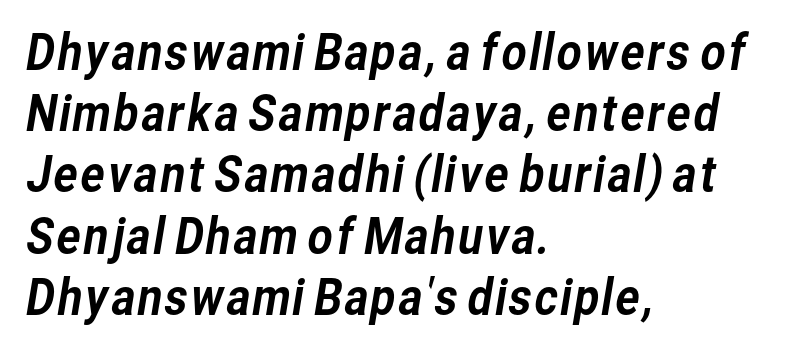
{"serif": "no", "width": "normal", "stroke_contrast": "low", "x_height": "medium", "monospaced": "no", "underline": "no", "align": "left", "line_spacing": "normal", "line_spacing_ratio": 1.25, "letter_spacing": "normal", "letter_spacing_em": 0.0, "glyph_px": 49}
